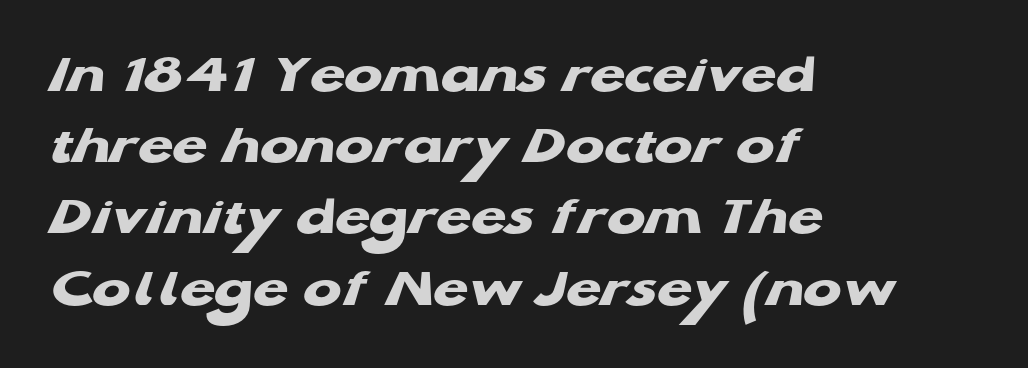
Q: Is the text bold? A: Yes.
Q: Is the typeface a serif or a sans-serif typeface? A: Sans-serif.
Q: Is the text underlined? A: No.
Q: How is the paragraph aligned? A: Left-aligned.
Q: Is the spacing between letters normal or unusually wide? A: Normal.
Q: Is the spacing between lines tight, normal or loose? A: Normal.
Q: Width (condensed, normal, or wide)? A: Wide.
Q: Stroke contrast? A: Low.
Q: x-height? A: Medium.
Q: Monospaced? A: No.
